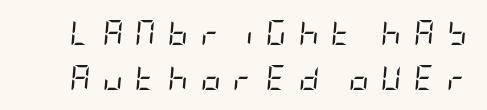
Anything drawn beneath the words? Only blank space. The passage shown has open, widely tracked lettering throughout. The face looks like a standard text weight, possibly lighter. If you drew a line through each stem, it would be angled.
